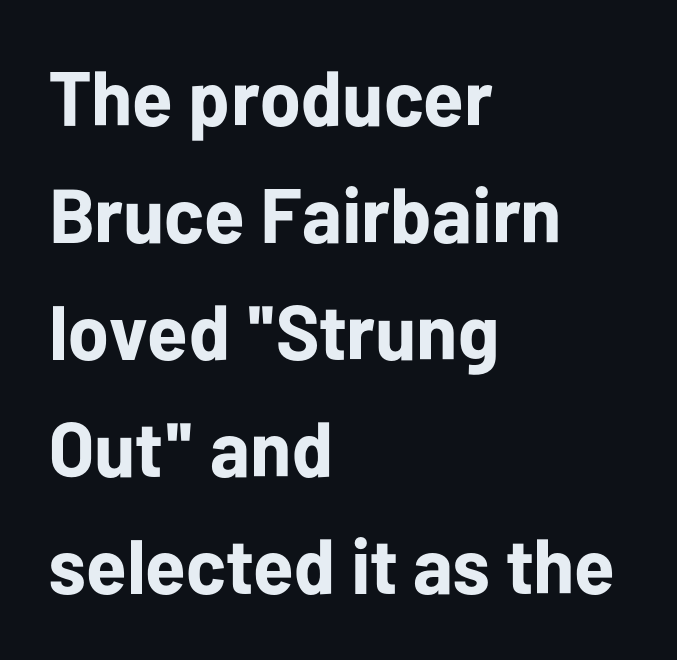
Does extra space separate the letters? No, they use regular spacing. In terms of letterform style, serifs are entirely absent. The typography opts for an upright posture over an oblique one. Strong, thick strokes mark this as bold type.
